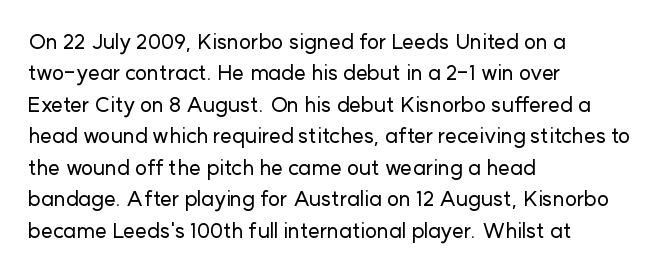
{"italic": "no", "underline": "no", "align": "left", "line_spacing": "normal", "line_spacing_ratio": 1.5, "letter_spacing": "normal", "letter_spacing_em": 0.0, "glyph_px": 21}
